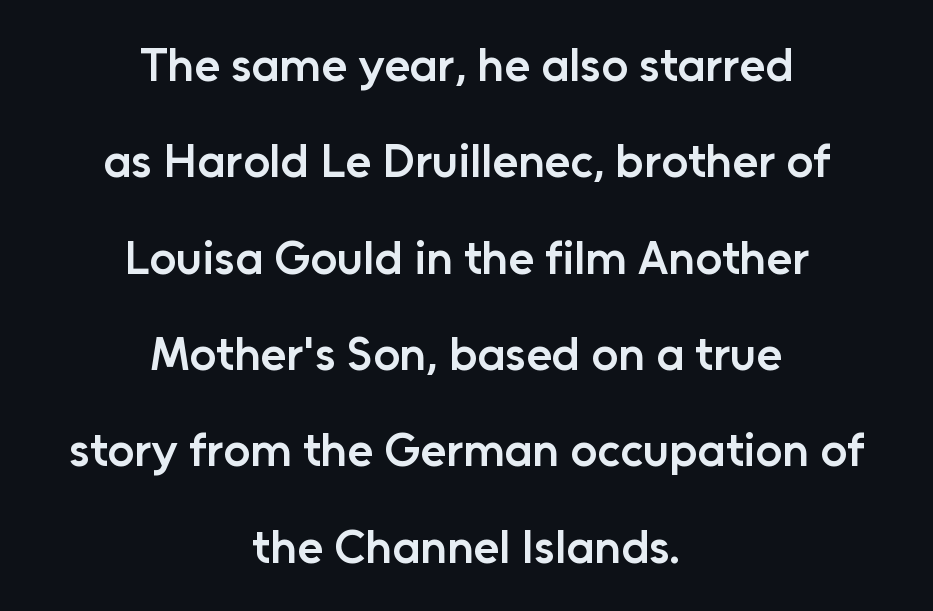
{"serif": "no", "italic": "no", "bold": "semi", "weight": "semibold", "width": "normal", "stroke_contrast": "low", "x_height": "medium", "monospaced": "no", "underline": "no", "align": "center", "line_spacing": "loose", "line_spacing_ratio": 2.05, "letter_spacing": "normal", "letter_spacing_em": 0.0, "glyph_px": 47}
